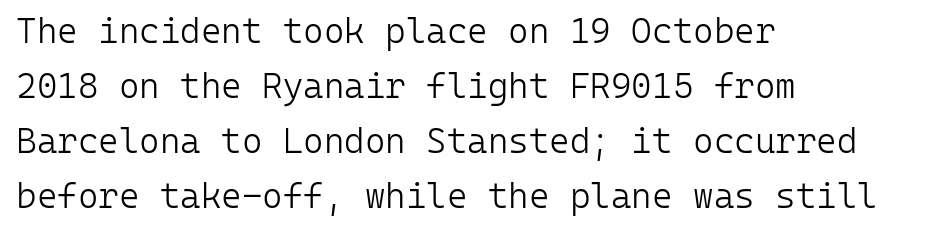
{"serif": "no", "italic": "no", "bold": "no", "weight": "light", "width": "normal", "stroke_contrast": "low", "x_height": "medium", "monospaced": "yes", "underline": "no", "align": "left", "line_spacing": "normal", "line_spacing_ratio": 1.57, "letter_spacing": "normal", "letter_spacing_em": 0.0, "glyph_px": 35}
